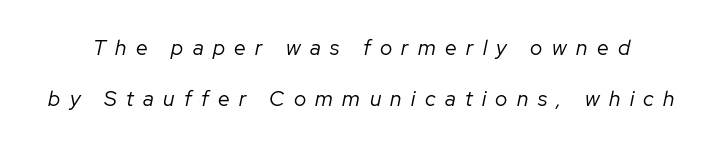
Q: Is the text bold? A: No.
Q: Is the text italic (slanted)? A: Yes, it leans right by about 12 degrees.
Q: Is the text underlined? A: No.
Q: Is the spacing between letters normal or unusually wide? A: Unusually wide.
Q: Is the spacing between lines tight, normal or loose? A: Loose.
